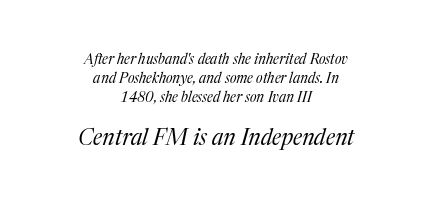
The image shows 22 px text type, italic (leaning right); set centered, normal line spacing (1.36x), normal letter spacing, not underlined; the second (bottom) block is 1.57x larger.
